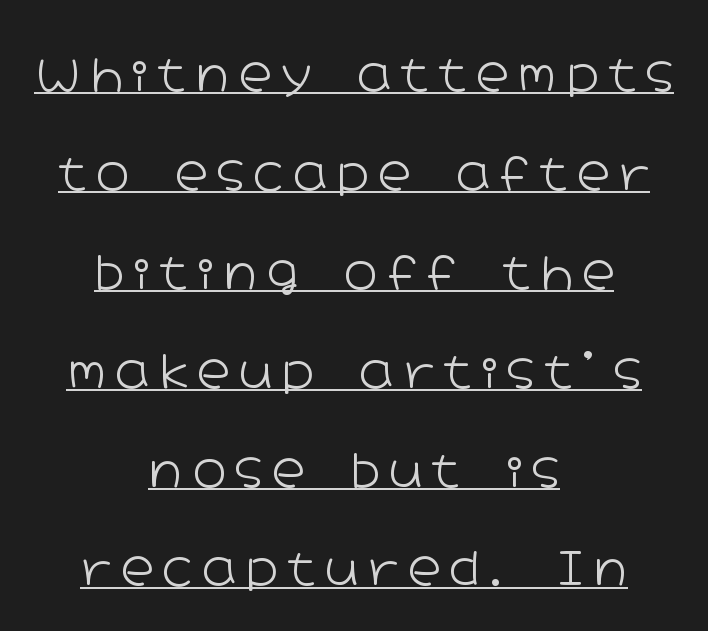
Glance below the letters and you will spot a drawn line. A typesetter would call this leading open, well beyond the default. Serifs: no, the terminals of the letterforms are clean. Neither beginnings nor endings align; midpoints do. Words appear elongated and porous because spacing is wide.
